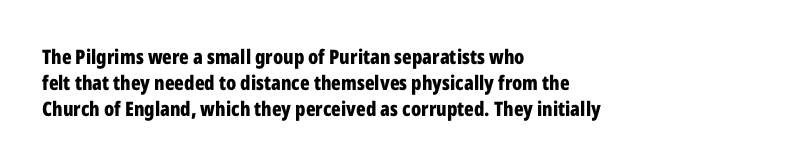
A typesetter would call this zero additional tracking. A classic flush-left, rag-right setting is used for this passage. The letters stand upright; this is a roman face. The glyphs are unaccompanied by any horizontal stroke below them. Line spacing here is normal.
